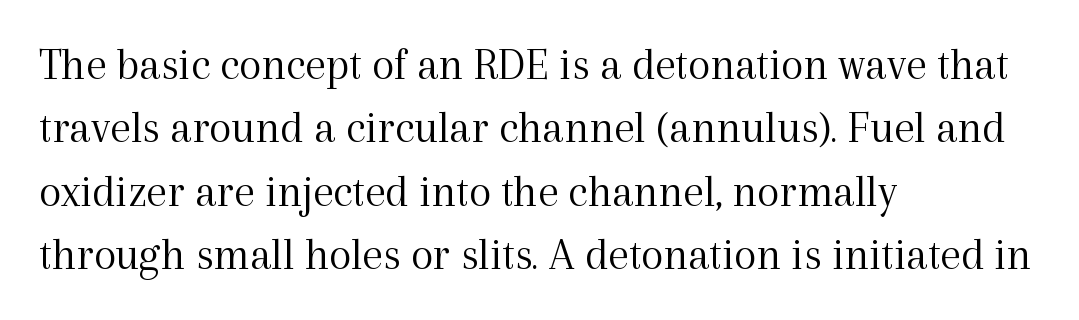
Q: Is the text bold? A: No.
Q: Is the text italic (slanted)? A: No, it is upright.
Q: Is the typeface a serif or a sans-serif typeface? A: Serif.
Q: Is the text underlined? A: No.
Q: How is the paragraph aligned? A: Left-aligned.
Q: Is the spacing between letters normal or unusually wide? A: Normal.
Q: Is the spacing between lines tight, normal or loose? A: Normal.
Q: Width (condensed, normal, or wide)? A: Normal.
Q: x-height? A: Medium.
Q: Monospaced? A: No.
